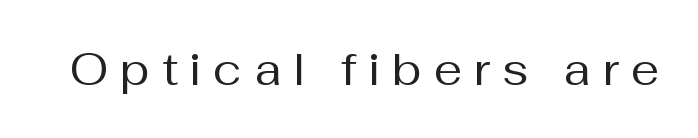
Q: Is the text bold? A: No.
Q: Is the text italic (slanted)? A: No, it is upright.
Q: Is the typeface a serif or a sans-serif typeface? A: Sans-serif.
Q: Is the text underlined? A: No.
Q: Is the spacing between letters normal or unusually wide? A: Unusually wide.
Q: Width (condensed, normal, or wide)? A: Normal.
Q: Stroke contrast? A: Medium.
Q: x-height? A: Medium.
Q: Monospaced? A: No.
